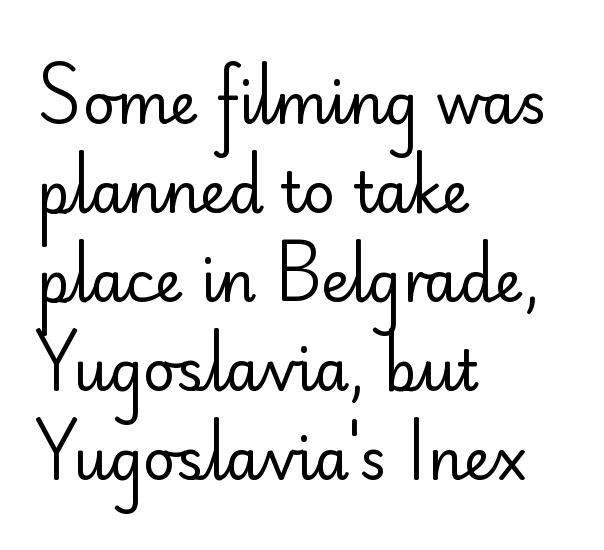
Q: Is the text bold? A: No.
Q: Is the text italic (slanted)? A: No, it is upright.
Q: Is the typeface a serif or a sans-serif typeface? A: Sans-serif.
Q: Is the text underlined? A: No.
Q: How is the paragraph aligned? A: Left-aligned.
Q: Is the spacing between letters normal or unusually wide? A: Normal.
Q: Is the spacing between lines tight, normal or loose? A: Normal.
Q: Width (condensed, normal, or wide)? A: Normal.
Q: Stroke contrast? A: Low.
Q: x-height? A: Small.
Q: Monospaced? A: No.
